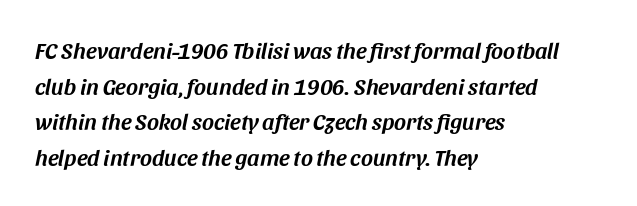
The image shows 23 px text type, italic (leaning right); set left-aligned, normal line spacing (1.55x), normal letter spacing, not underlined.
